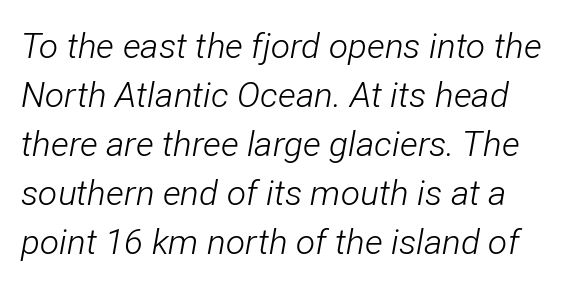
Q: Is the text bold? A: No.
Q: Is the text italic (slanted)? A: Yes, it leans right by about 12 degrees.
Q: Is the text underlined? A: No.
Q: Is the spacing between letters normal or unusually wide? A: Normal.
Q: Is the spacing between lines tight, normal or loose? A: Normal.
Q: Width (condensed, normal, or wide)? A: Condensed.
Q: Stroke contrast? A: Low.
Q: x-height? A: Medium.
Q: Monospaced? A: No.
